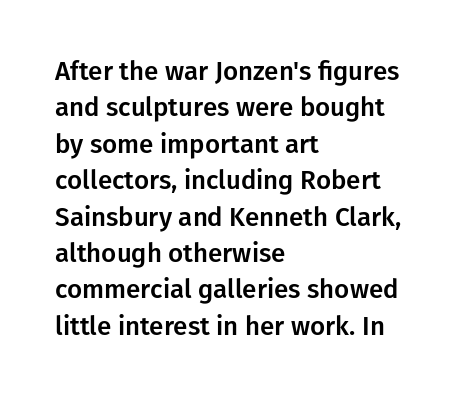
Each line starts at the same left margin while the right side varies. There is no visible air inserted between adjacent glyphs. Baseline-to-baseline distance is the conventional proportion of letter height. No italicization has been applied; the sample stays upright.
